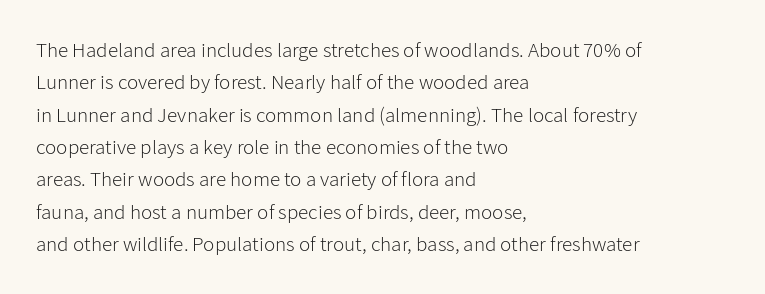
{"italic": "no", "bold": "no", "underline": "no", "align": "left", "line_spacing": "normal", "line_spacing_ratio": 1.54, "letter_spacing": "normal", "letter_spacing_em": 0.0, "glyph_px": 21}
